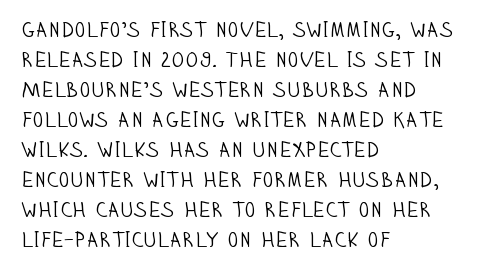
{"italic": "no", "bold": "no", "underline": "no", "align": "left", "line_spacing": "normal", "line_spacing_ratio": 1.43, "letter_spacing": "normal", "letter_spacing_em": 0.0, "glyph_px": 21}
